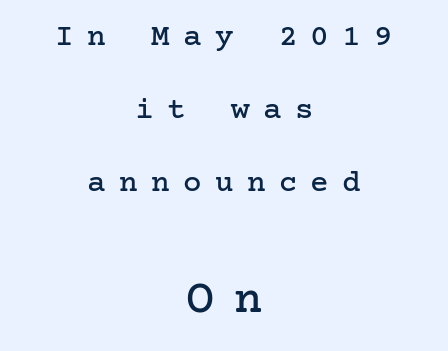
{"serif": "yes", "italic": "no", "width": "normal", "stroke_contrast": "low", "x_height": "medium", "underline": "no", "align": "center", "line_spacing": "loose", "line_spacing_ratio": 2.35, "letter_spacing": "wide", "letter_spacing_em": 0.43, "larger_block": "second", "size_ratio": 1.52, "glyph_px": 47}
